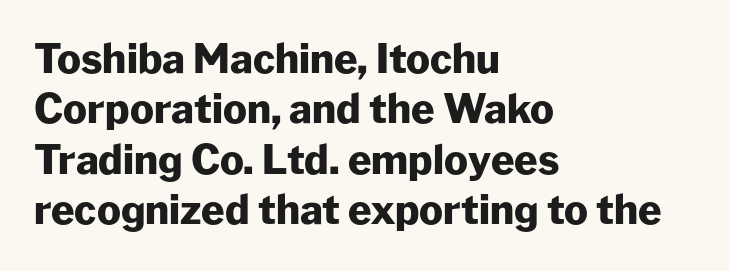
{"serif": "no", "italic": "no", "bold": "yes", "weight": "heavy", "width": "normal", "stroke_contrast": "low", "x_height": "medium", "monospaced": "no", "underline": "no", "align": "left", "line_spacing": "normal", "line_spacing_ratio": 1.26, "letter_spacing": "normal", "letter_spacing_em": 0.0, "glyph_px": 40}
